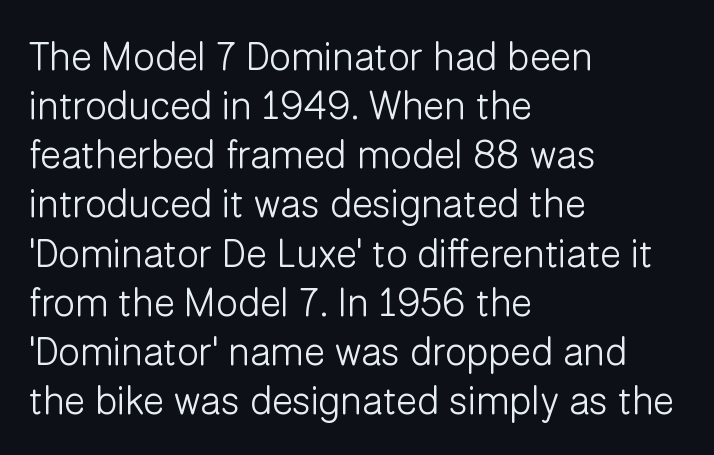
Regarding serifs, this sample does without them. Does extra space separate the letters? No, they use regular spacing. Is this a fixed-width face? No — the glyphs have proportional, varying widths. These lines sit exactly where default settings would place them.
